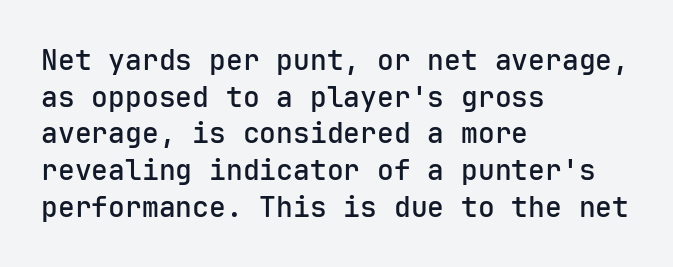
Q: Is the text bold? A: Semi-bold.
Q: Is the text italic (slanted)? A: No, it is upright.
Q: Is the typeface a serif or a sans-serif typeface? A: Sans-serif.
Q: Is the text underlined? A: No.
Q: How is the paragraph aligned? A: Left-aligned.
Q: Is the spacing between letters normal or unusually wide? A: Normal.
Q: Is the spacing between lines tight, normal or loose? A: Normal.
Q: Width (condensed, normal, or wide)? A: Normal.
Q: Stroke contrast? A: Low.
Q: x-height? A: Medium.
Q: Monospaced? A: Yes.
